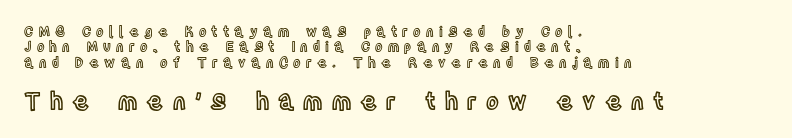
The image shows 24 px text type, upright; set left-aligned, tight line spacing (1.09x), unusually wide letter spacing (+0.38 em), not underlined; the second (bottom) block is 1.71x larger.
